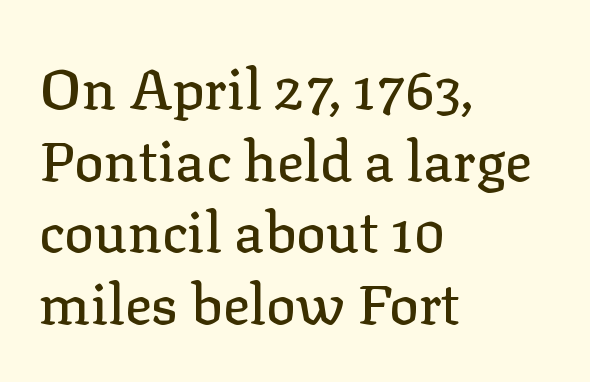
{"serif": "yes", "italic": "no", "width": "normal", "stroke_contrast": "low", "x_height": "medium", "monospaced": "no", "underline": "no", "align": "left", "line_spacing": "normal", "line_spacing_ratio": 1.28, "letter_spacing": "normal", "letter_spacing_em": 0.0, "glyph_px": 56}
